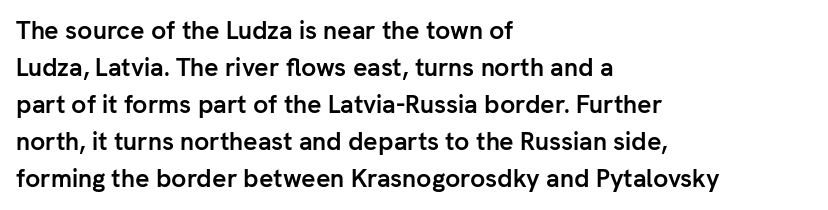
Horizontally, the lines are justified to the leading edge only. These words are printed bold, with thick strokes throughout. These lines sit exactly where default settings would place them. Every character sits straight up, as roman type does. Beneath every word, the page is bare.
